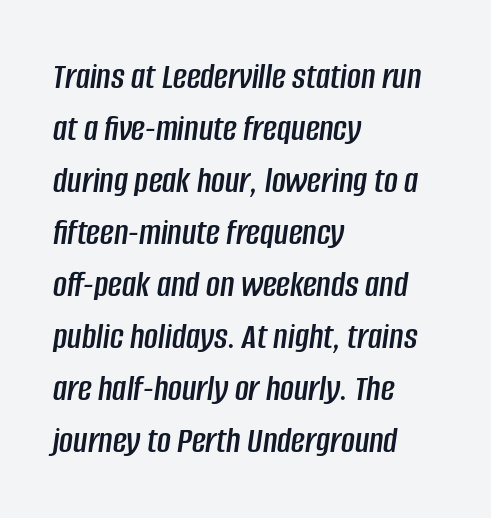
The letters sit at their default tracking, neither squeezed nor spread. The passage shown is typed in a proportional face where columns would drift. Posture: slanted. Each new line begins a customary step beneath the previous one. Short and long lines alike share a common starting point at left.
